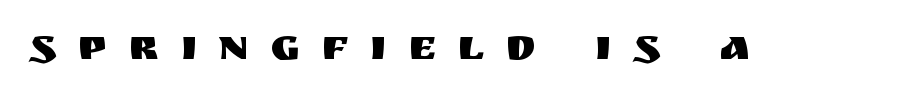
Q: Is the text italic (slanted)? A: No, it is upright.
Q: Is the typeface a serif or a sans-serif typeface? A: Sans-serif.
Q: Is the text underlined? A: No.
Q: Is the spacing between letters normal or unusually wide? A: Unusually wide.
Q: Width (condensed, normal, or wide)? A: Normal.
Q: Stroke contrast? A: Medium.
Q: x-height? A: Large.
Q: Monospaced? A: No.
